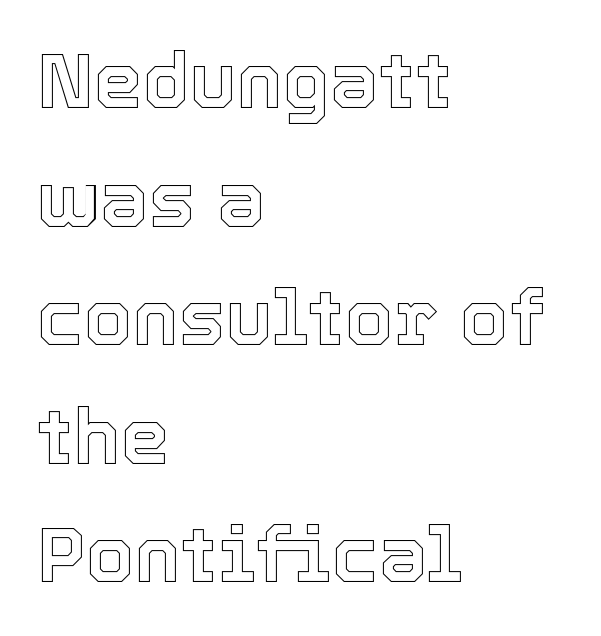
Q: Is the text italic (slanted)? A: No, it is upright.
Q: Is the text underlined? A: No.
Q: How is the paragraph aligned? A: Left-aligned.
Q: Is the spacing between letters normal or unusually wide? A: Normal.
Q: Is the spacing between lines tight, normal or loose? A: Normal.
Q: Width (condensed, normal, or wide)? A: Normal.
Q: x-height? A: Medium.
Q: Monospaced? A: No.
